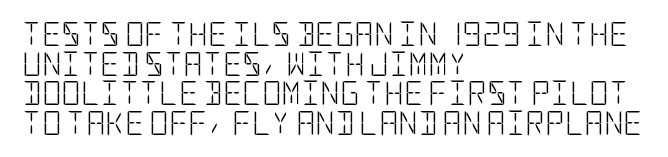
Q: Is the text bold? A: No.
Q: Is the text italic (slanted)? A: No, it is upright.
Q: Is the text underlined? A: No.
Q: How is the paragraph aligned? A: Left-aligned.
Q: Is the spacing between letters normal or unusually wide? A: Normal.
